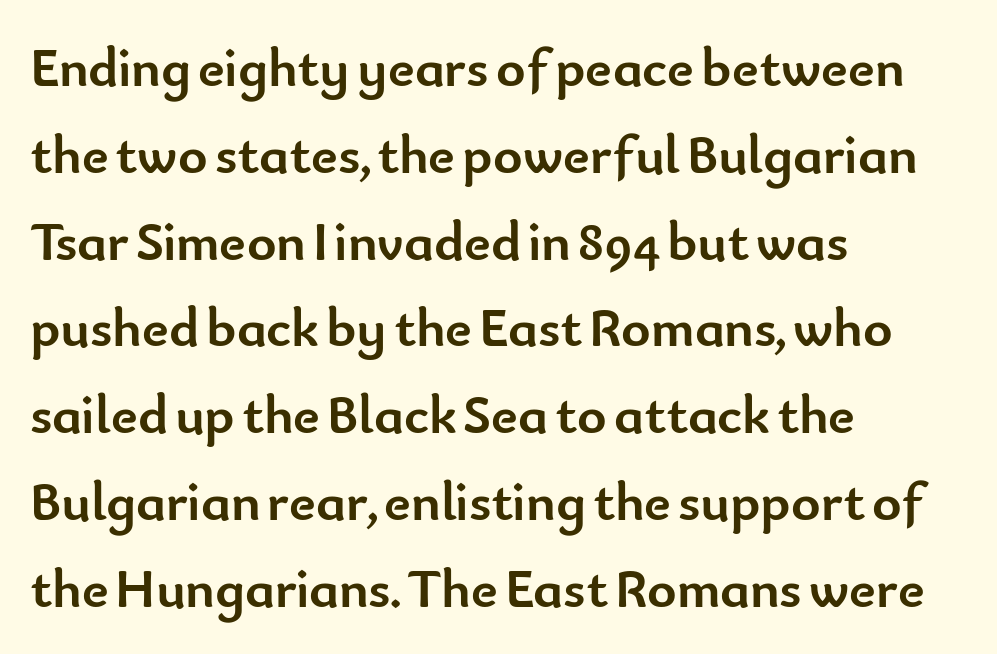
The image shows 56 px semibold sans-serif type, upright; set left-aligned, normal line spacing (1.55x), normal letter spacing, not underlined; low stroke contrast and a small x-height.
